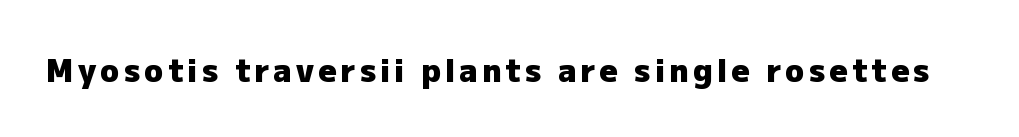
{"serif": "no", "italic": "no", "bold": "yes", "weight": "heavy", "width": "normal", "stroke_contrast": "low", "x_height": "medium", "monospaced": "no", "underline": "no", "glyph_px": 31}
